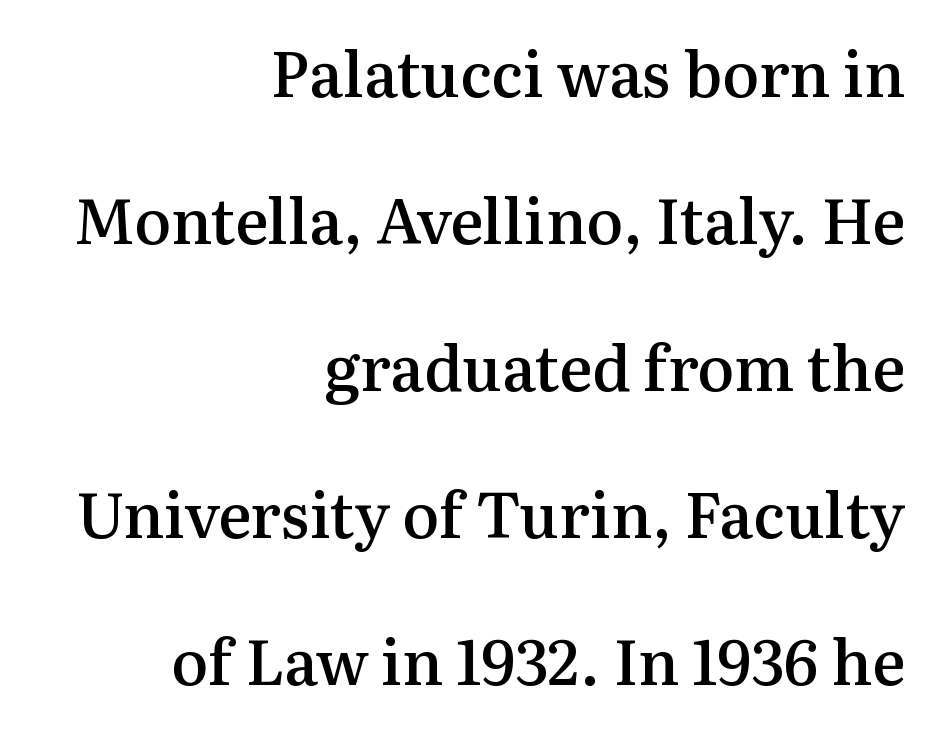
Widely set lines give the paragraph a tall, airy silhouette. Notice the strokes are somewhat thickened but not fully heavy: this is a semibold. These lines stack with their right ends in a neat column. The typeface chosen for these lines features serifs.
